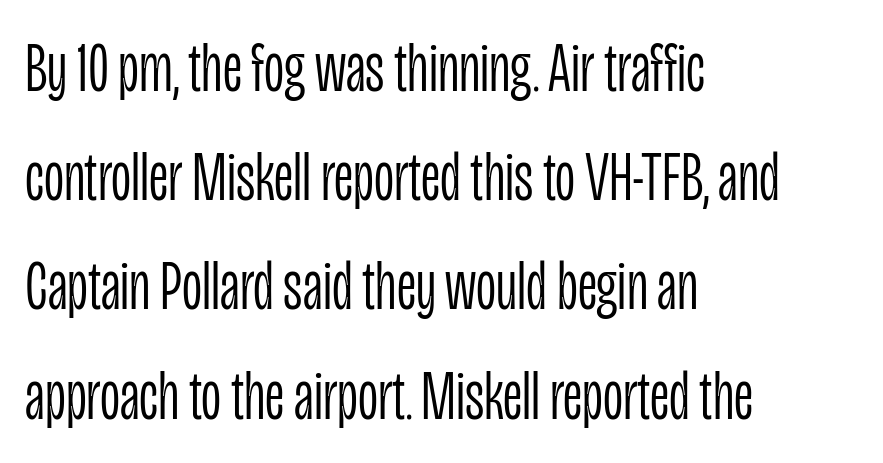
Q: Is the text bold? A: No.
Q: Is the text italic (slanted)? A: No, it is upright.
Q: Is the typeface a serif or a sans-serif typeface? A: Sans-serif.
Q: Is the text underlined? A: No.
Q: How is the paragraph aligned? A: Left-aligned.
Q: Is the spacing between letters normal or unusually wide? A: Normal.
Q: Is the spacing between lines tight, normal or loose? A: Normal.
Q: Width (condensed, normal, or wide)? A: Condensed.
Q: Stroke contrast? A: Low.
Q: x-height? A: Large.
Q: Monospaced? A: No.
